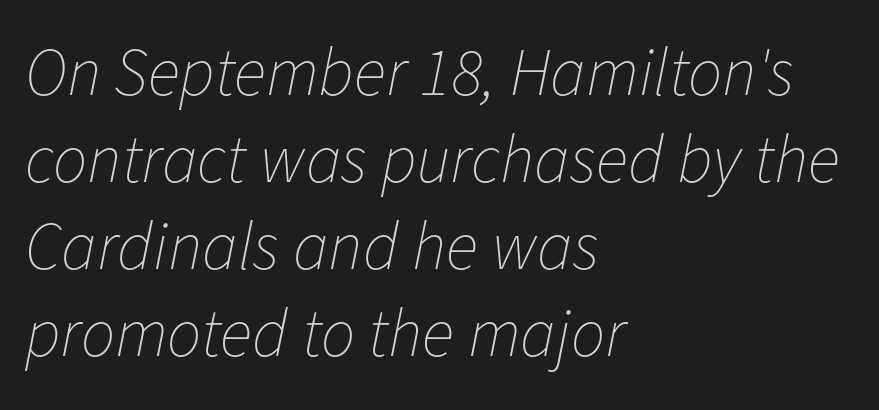
{"italic": "yes", "lean": "right", "slant_degrees": 11, "bold": "no", "weight": "thin", "width": "normal", "stroke_contrast": "low", "x_height": "medium", "monospaced": "no", "underline": "no", "align": "left", "line_spacing": "normal", "line_spacing_ratio": 1.28, "letter_spacing": "normal", "letter_spacing_em": 0.0, "glyph_px": 68}
